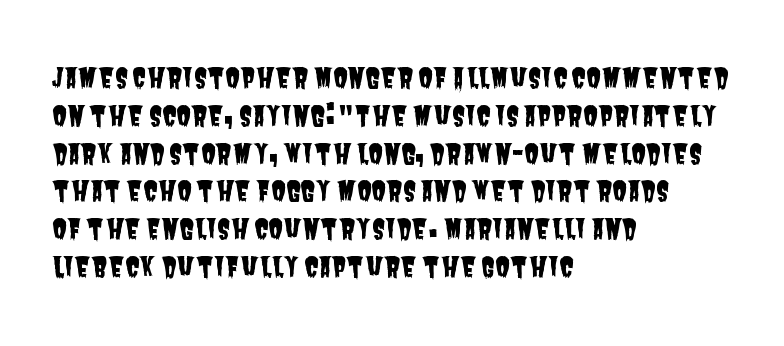
The image shows 27 px text type; set left-aligned, normal line spacing (1.4x), normal letter spacing, not underlined.
